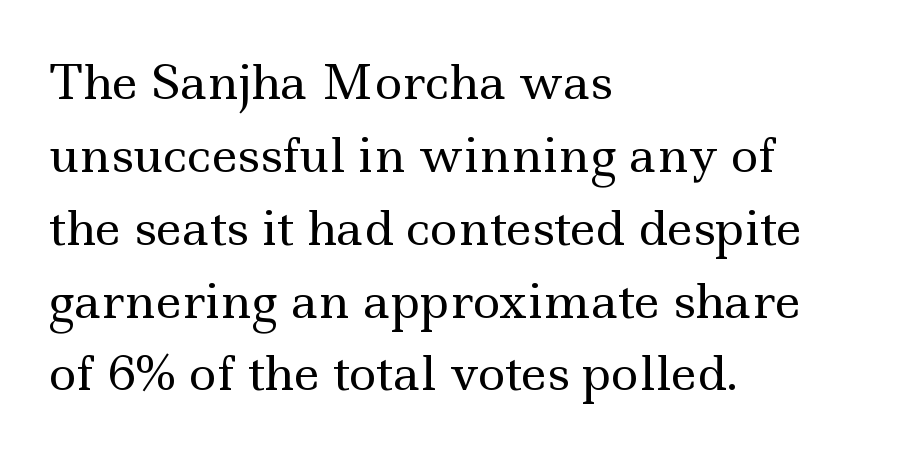
Q: Is the text bold? A: No.
Q: Is the text italic (slanted)? A: No, it is upright.
Q: Is the typeface a serif or a sans-serif typeface? A: Serif.
Q: Is the text underlined? A: No.
Q: How is the paragraph aligned? A: Left-aligned.
Q: Is the spacing between letters normal or unusually wide? A: Normal.
Q: Is the spacing between lines tight, normal or loose? A: Normal.
Q: Width (condensed, normal, or wide)? A: Wide.
Q: x-height? A: Small.
Q: Monospaced? A: No.
